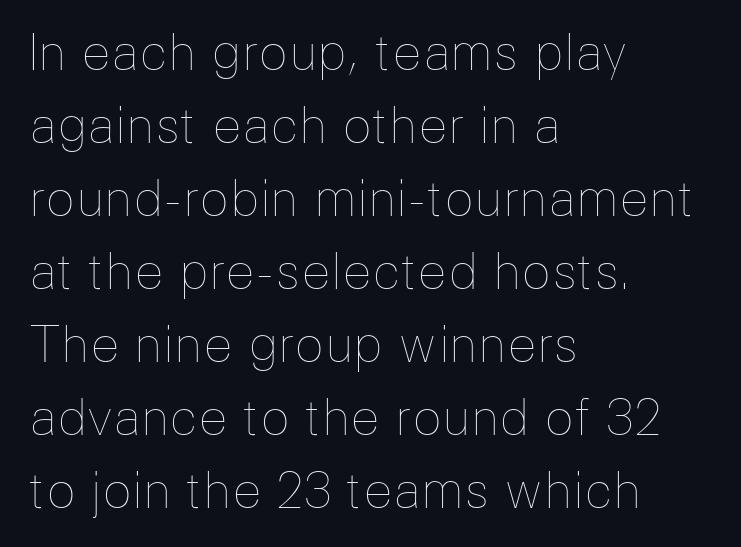
Q: Is the text bold? A: No.
Q: Is the text italic (slanted)? A: No, it is upright.
Q: Is the text underlined? A: No.
Q: How is the paragraph aligned? A: Left-aligned.
Q: Is the spacing between letters normal or unusually wide? A: Normal.
Q: Is the spacing between lines tight, normal or loose? A: Normal.
Q: Width (condensed, normal, or wide)? A: Normal.
Q: Stroke contrast? A: Low.
Q: x-height? A: Medium.
Q: Monospaced? A: No.
